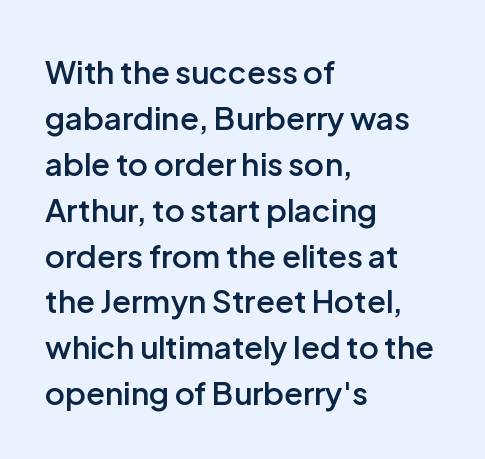
Q: Is the text bold? A: Semi-bold.
Q: Is the text italic (slanted)? A: No, it is upright.
Q: Is the typeface a serif or a sans-serif typeface? A: Sans-serif.
Q: Is the text underlined? A: No.
Q: How is the paragraph aligned? A: Left-aligned.
Q: Is the spacing between letters normal or unusually wide? A: Normal.
Q: Is the spacing between lines tight, normal or loose? A: Normal.
Q: Width (condensed, normal, or wide)? A: Normal.
Q: Stroke contrast? A: Low.
Q: x-height? A: Medium.
Q: Monospaced? A: No.
